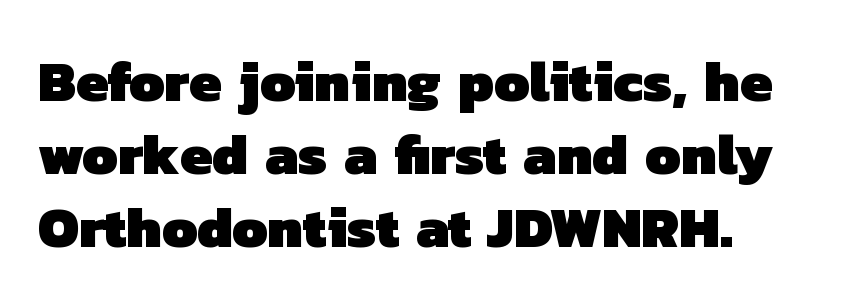
{"serif": "no", "bold": "yes", "weight": "heavy", "width": "normal", "stroke_contrast": "low", "x_height": "medium", "monospaced": "no", "underline": "no", "align": "left", "line_spacing": "normal", "line_spacing_ratio": 1.28, "letter_spacing": "normal", "letter_spacing_em": 0.0, "glyph_px": 57}
